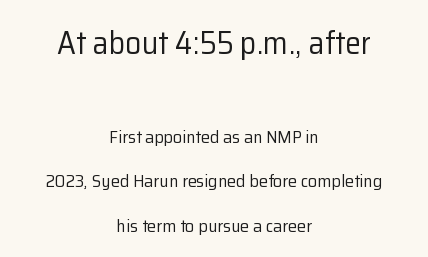
The image shows 32 px regular-weight sans-serif type, upright; set centered, loose line spacing (2.47x), normal letter spacing, not underlined; the first (top) block is 1.78x larger; low stroke contrast and a medium x-height.
